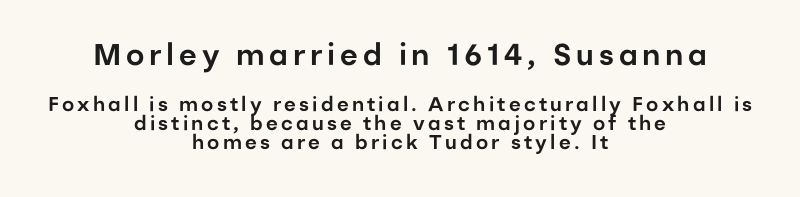
The image shows 30 px sans-serif type, upright; set centered, tight line spacing (0.96x), not underlined; the first (top) block is 1.5x larger; low stroke contrast and a medium x-height.
